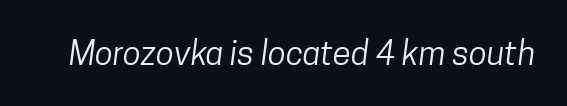
The image shows 33 px regular-weight, condensed sans-serif type; set normal letter spacing, not underlined; low stroke contrast and a medium x-height.
